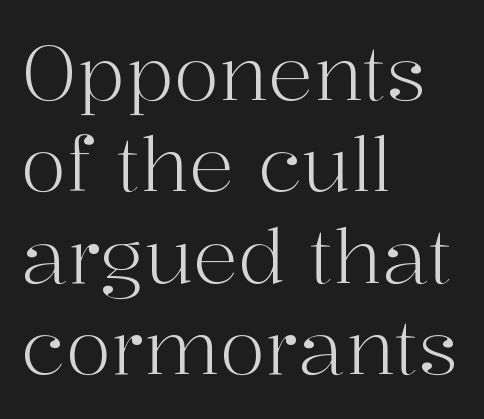
This is not heavy type; no bold has been used. The passage shown is typed in a proportional face where columns would drift. You could call the tracking neutral — neither tight nor loose. Stroke terminals: seriffed. Rendered with straight, roman letterforms. These lines stack with their left ends in a neat column.
